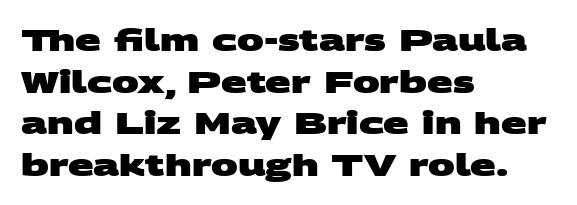
The image shows 30 px heavy, wide sans-serif type; set left-aligned, normal line spacing (1.39x), normal letter spacing, not underlined; medium stroke contrast and a large x-height.
